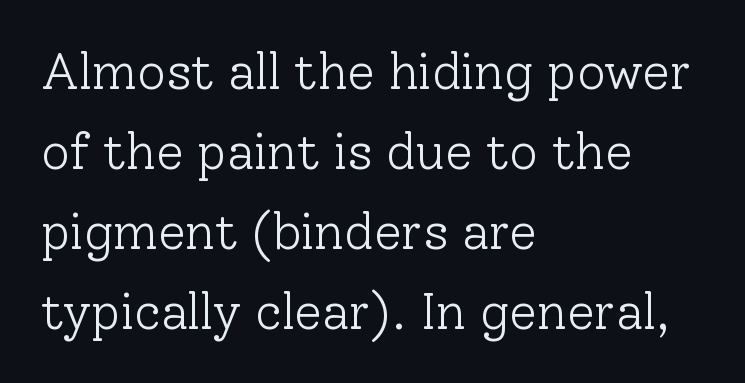
{"serif": "yes", "italic": "no", "bold": "no", "weight": "light", "width": "normal", "stroke_contrast": "low", "x_height": "medium", "monospaced": "no", "underline": "no", "align": "left", "line_spacing": "normal", "line_spacing_ratio": 1.6, "letter_spacing": "normal", "letter_spacing_em": 0.0, "glyph_px": 50}
